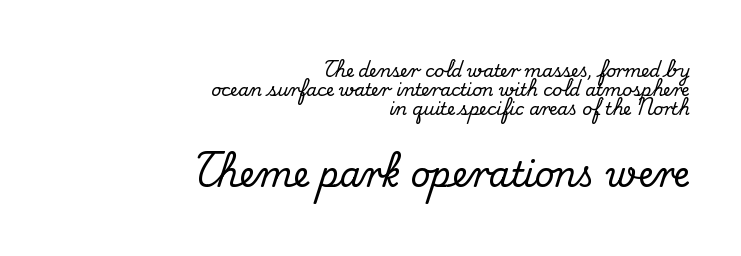
The image shows 34 px serif type; set right-aligned, tight line spacing (1.13x), normal letter spacing, not underlined; the second (bottom) block is 2.0x larger; medium stroke contrast and a small x-height.
